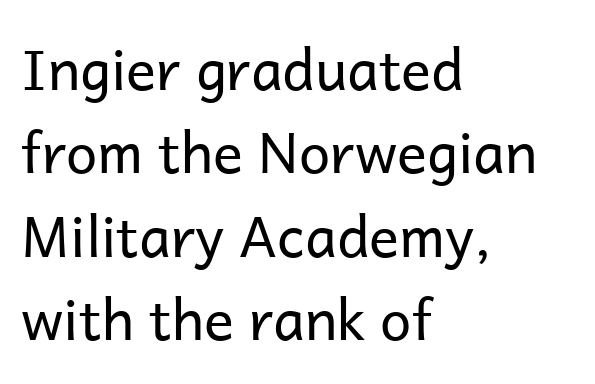
The image shows 56 px regular-weight sans-serif type, upright; set left-aligned, normal line spacing (1.49x), normal letter spacing, not underlined; low stroke contrast and a medium x-height.
